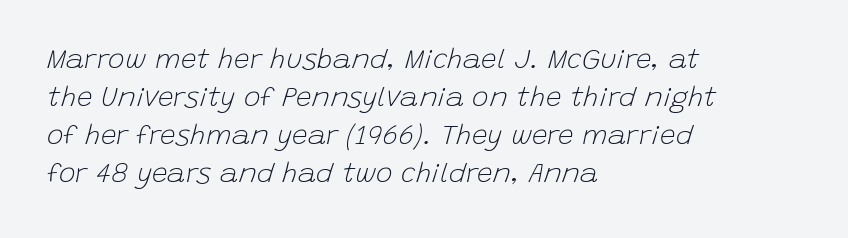
The image shows 28 px light type, italic (leaning right); set left-aligned, normal line spacing (1.36x), normal letter spacing, not underlined; low stroke contrast and a large x-height.
